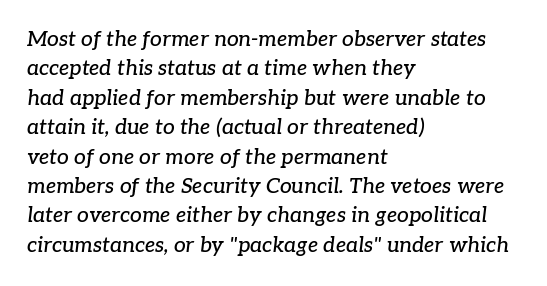
Line beginnings align vertically; line endings do not. The text carries the slant typical of an italic or oblique font. The zone under the glyphs is completely vacant. Standard letterfit; no display-style spreading of the glyphs.
